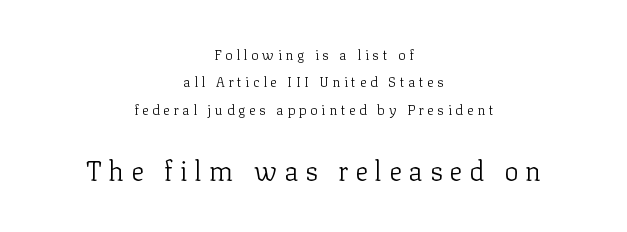
Q: Is the text bold? A: No.
Q: Is the text italic (slanted)? A: No, it is upright.
Q: Is the text underlined? A: No.
Q: How is the paragraph aligned? A: Centered.
Q: Is the spacing between letters normal or unusually wide? A: Unusually wide.
Q: Is the spacing between lines tight, normal or loose? A: Loose.
Q: Which block of text is set in a larger size, the first (top) or the second (bottom)? A: The second (bottom) one.
